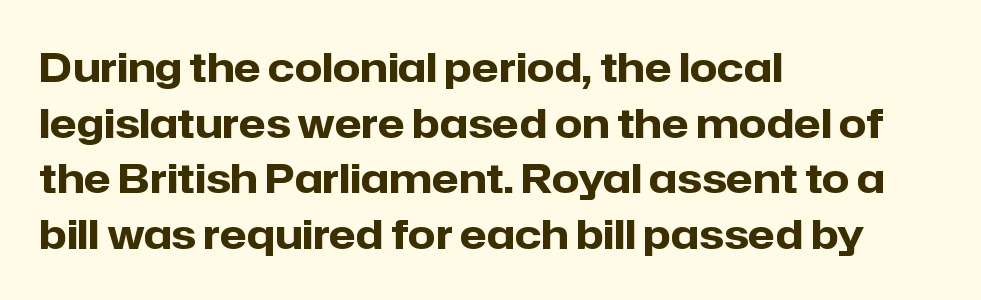
Baseline-to-baseline distance is the conventional proportion of letter height. The gaps between neighbouring characters are ordinary and unremarkable. This rendering uses left alignment, leaving the right contour irregular. Each glyph is drawn with heavy, bold strokes. Type without underlining. Is this a fixed-width face? No — the glyphs have proportional, varying widths.
